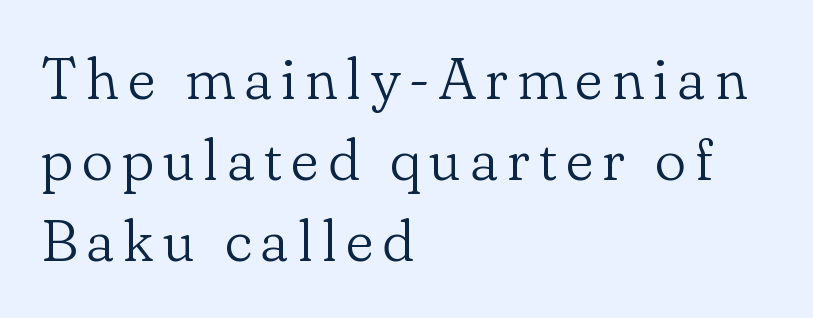
Unlike italic type, these characters show no tilt at all. The rendering uses a moderate line-height, typical for paragraphs. Decoration check: the copy has no underline. Is this a fixed-width face? No — the glyphs have proportional, varying widths.
